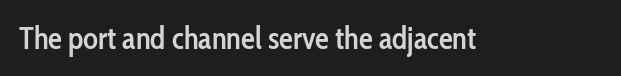
The image shows 31 px semibold, condensed sans-serif type, upright; set normal letter spacing, not underlined; low stroke contrast and a medium x-height.
